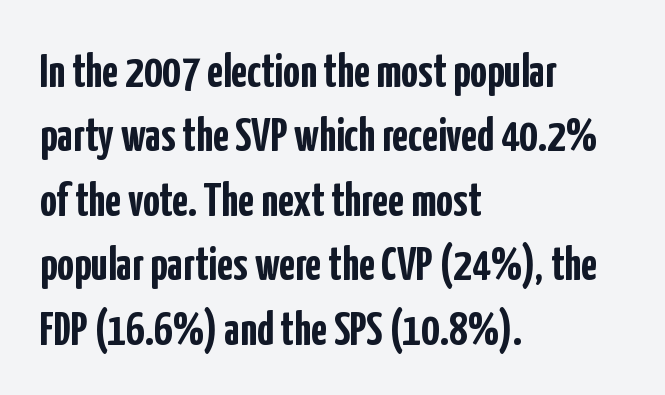
Q: Is the text bold? A: Yes.
Q: Is the text italic (slanted)? A: No, it is upright.
Q: Is the typeface a serif or a sans-serif typeface? A: Sans-serif.
Q: Is the text underlined? A: No.
Q: How is the paragraph aligned? A: Left-aligned.
Q: Is the spacing between letters normal or unusually wide? A: Normal.
Q: Is the spacing between lines tight, normal or loose? A: Normal.
Q: Width (condensed, normal, or wide)? A: Condensed.
Q: Stroke contrast? A: Low.
Q: x-height? A: Medium.
Q: Monospaced? A: No.
